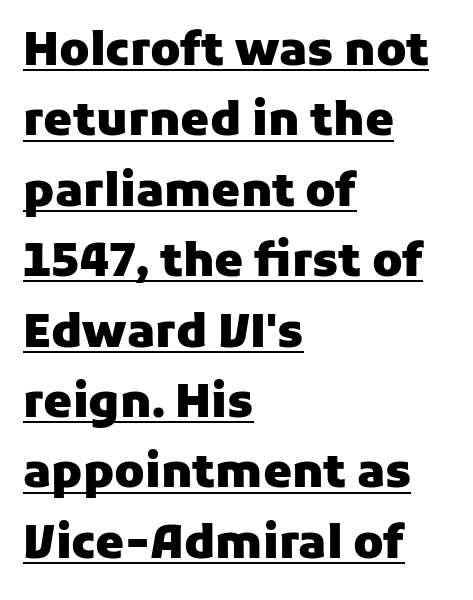
Q: Is the text bold? A: Yes.
Q: Is the text italic (slanted)? A: No, it is upright.
Q: Is the typeface a serif or a sans-serif typeface? A: Sans-serif.
Q: Is the text underlined? A: Yes.
Q: How is the paragraph aligned? A: Left-aligned.
Q: Is the spacing between letters normal or unusually wide? A: Normal.
Q: Is the spacing between lines tight, normal or loose? A: Normal.
Q: Width (condensed, normal, or wide)? A: Normal.
Q: Stroke contrast? A: Low.
Q: x-height? A: Medium.
Q: Monospaced? A: No.
